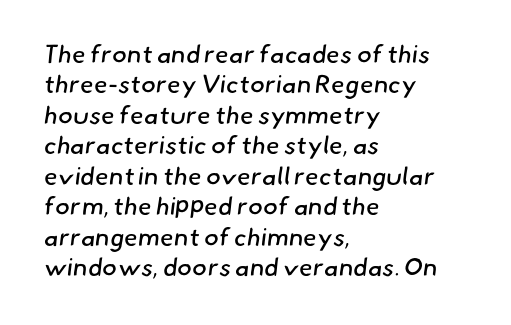
Q: Is the text bold? A: No.
Q: Is the text underlined? A: No.
Q: How is the paragraph aligned? A: Left-aligned.
Q: Is the spacing between letters normal or unusually wide? A: Normal.
